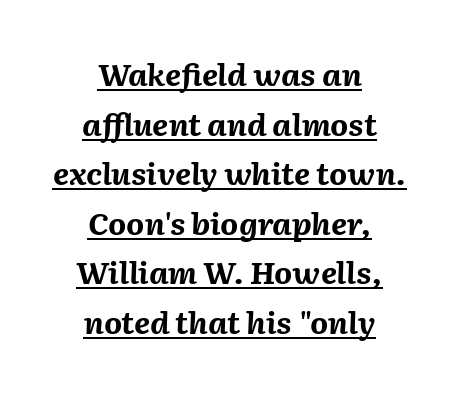
{"italic": "yes", "lean": "right", "slant_degrees": 2, "bold": "yes", "weight": "bold", "width": "normal", "stroke_contrast": "medium", "x_height": "medium", "monospaced": "no", "underline": "yes", "align": "center", "line_spacing": "normal", "line_spacing_ratio": 1.6, "letter_spacing": "normal", "letter_spacing_em": 0.0, "glyph_px": 31}
